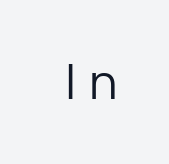
Q: Is the text bold? A: No.
Q: Is the text italic (slanted)? A: No, it is upright.
Q: Is the typeface a serif or a sans-serif typeface? A: Sans-serif.
Q: Is the text underlined? A: No.
Q: Is the spacing between letters normal or unusually wide? A: Unusually wide.
Q: Width (condensed, normal, or wide)? A: Normal.
Q: Stroke contrast? A: Low.
Q: x-height? A: Medium.
Q: Monospaced? A: No.
